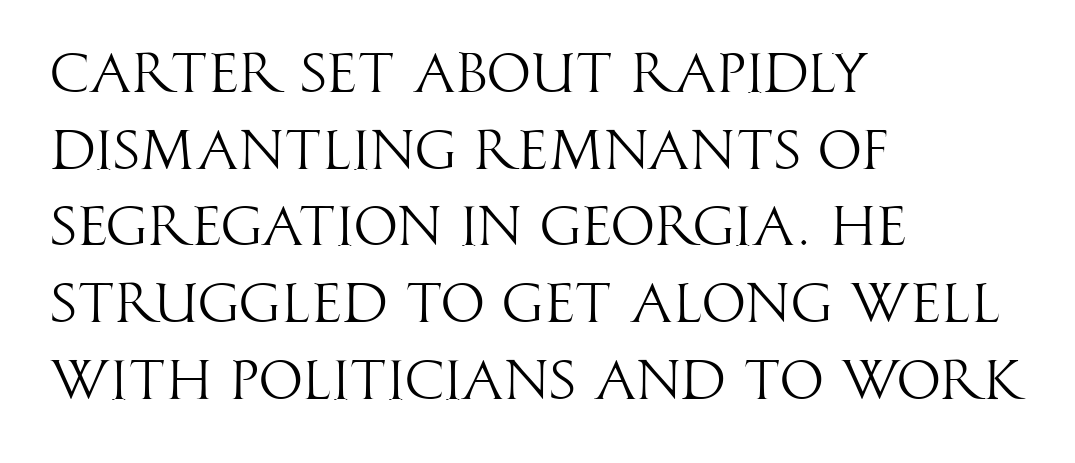
The image shows 56 px light, condensed sans-serif type, upright; set left-aligned, normal line spacing (1.37x), normal letter spacing, not underlined; high stroke contrast and a large x-height.
